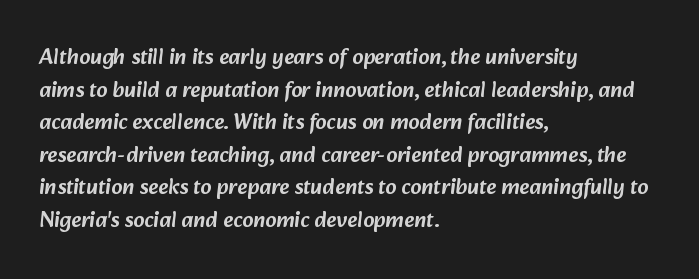
This sample is left-justified, so line endings fall wherever the words run out. Glyph-to-glyph distance matches everyday printed text. Each row of text sits above clean, open space. The space between consecutive lines is moderate.
